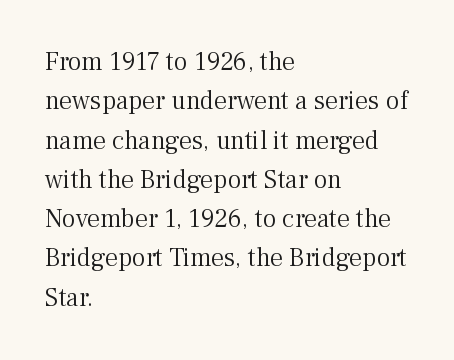
The image shows 26 px text type, upright; set left-aligned, normal line spacing (1.51x), normal letter spacing, not underlined.
